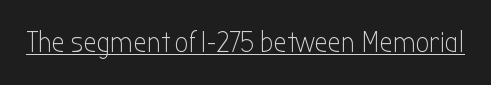
When letters stand straight like this, we call the style roman or upright. Students, observe the line beneath the letters — that is underlining. These lines are rendered in a variable-pitch font. The designer went with a sans here, leaving each stem footless. The cut favours lightness, reaching ordinary text weight at its darkest.
